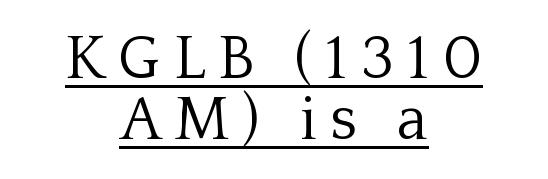
Spacing verdict: proportional, widths tailored to each character. These lines are composed in type with serifs. A roman cut, with each character standing at attention. Decoration check: the copy is underlined. Notice how descenders almost collide with the ascenders below — that's tight leading.
